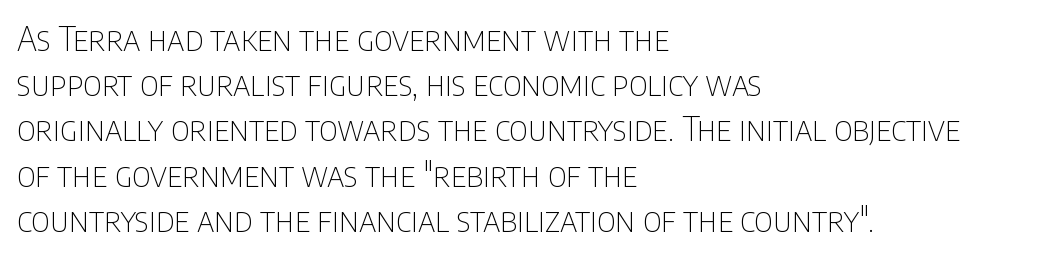
The image shows 33 px thin, condensed sans-serif type, upright; set left-aligned, normal line spacing (1.37x), normal letter spacing, not underlined; low stroke contrast and a large x-height.
